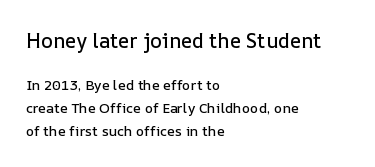
Has an underline been added? It has not. Typesetter's note — upper block bumped up in size, lower block left smaller. Line beginnings align vertically; line endings do not. Baseline-to-baseline distance is the conventional proportion of letter height. Characters remain perfectly vertical along every line.
